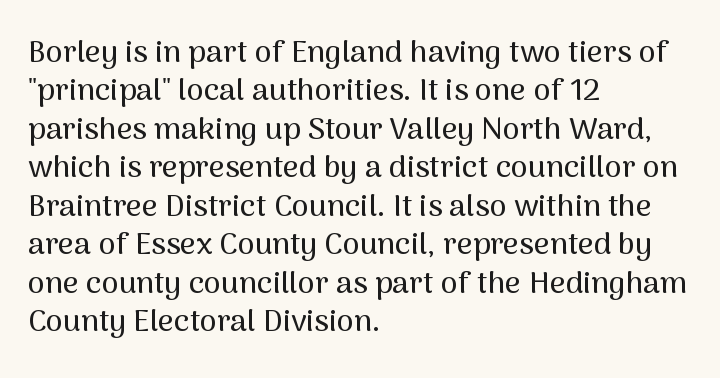
Q: Is the text italic (slanted)? A: No, it is upright.
Q: Is the typeface a serif or a sans-serif typeface? A: Sans-serif.
Q: Is the text underlined? A: No.
Q: How is the paragraph aligned? A: Left-aligned.
Q: Is the spacing between letters normal or unusually wide? A: Normal.
Q: Width (condensed, normal, or wide)? A: Normal.
Q: Stroke contrast? A: Medium.
Q: x-height? A: Medium.
Q: Monospaced? A: No.
